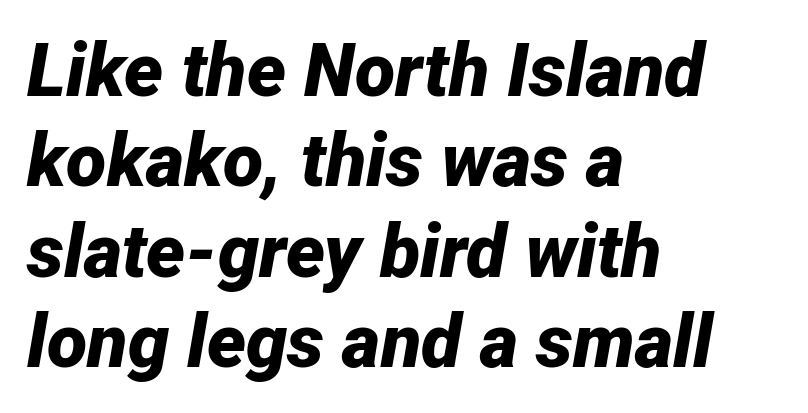
Q: Is the text bold? A: Yes.
Q: Is the text italic (slanted)? A: Yes, it leans right by about 12 degrees.
Q: Is the text underlined? A: No.
Q: How is the paragraph aligned? A: Left-aligned.
Q: Is the spacing between letters normal or unusually wide? A: Normal.
Q: Width (condensed, normal, or wide)? A: Normal.
Q: Stroke contrast? A: Low.
Q: x-height? A: Medium.
Q: Monospaced? A: No.
